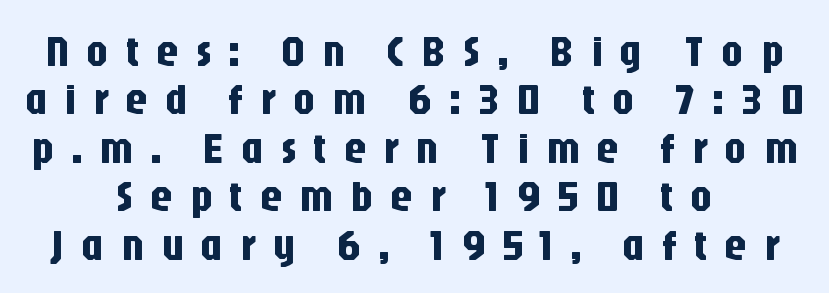
The image shows 44 px condensed sans-serif type, upright; set centered, tight line spacing (1.1x), unusually wide letter spacing (+0.38 em), not underlined; low stroke contrast and a large x-height.
